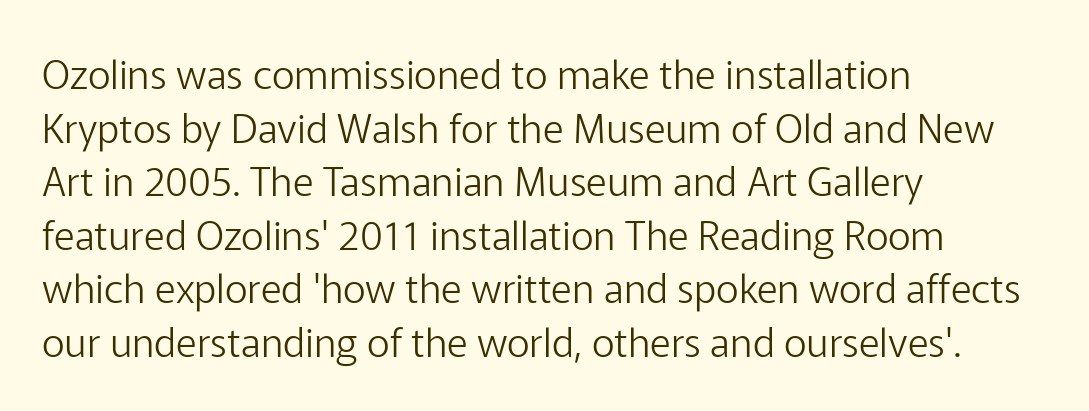
The image shows 40 px light sans-serif type, upright; set left-aligned, normal line spacing (1.34x), normal letter spacing, not underlined; low stroke contrast and a medium x-height.
